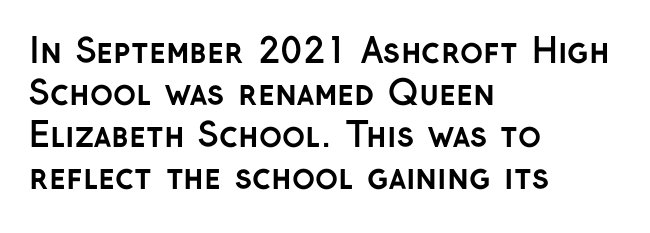
Q: Is the text bold? A: Yes.
Q: Is the text italic (slanted)? A: No, it is upright.
Q: Is the typeface a serif or a sans-serif typeface? A: Sans-serif.
Q: Is the text underlined? A: No.
Q: How is the paragraph aligned? A: Left-aligned.
Q: Is the spacing between letters normal or unusually wide? A: Normal.
Q: Width (condensed, normal, or wide)? A: Normal.
Q: Stroke contrast? A: Low.
Q: x-height? A: Medium.
Q: Monospaced? A: No.
